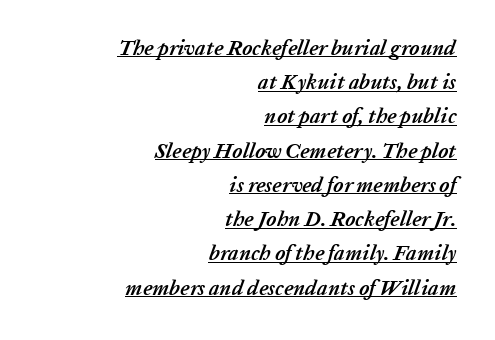
The image shows 21 px bold type, italic (leaning right); set right-aligned, normal line spacing (1.63x), normal letter spacing, underlined.
